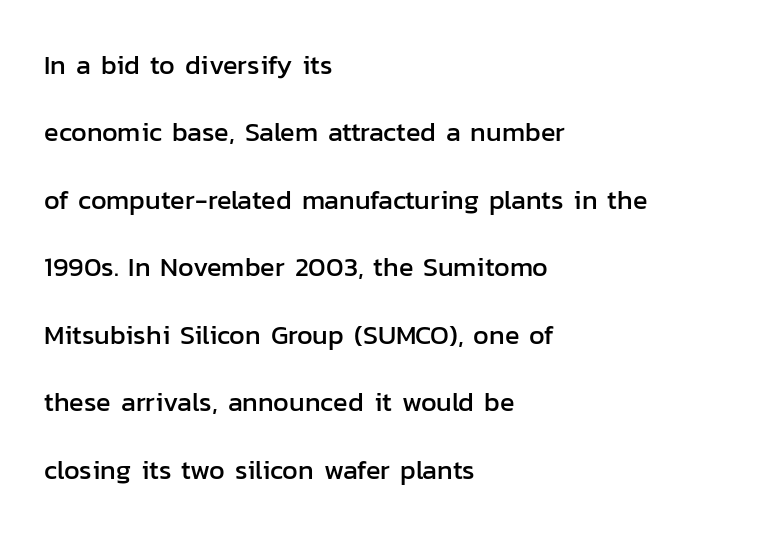
Q: Is the text italic (slanted)? A: No, it is upright.
Q: Is the text underlined? A: No.
Q: How is the paragraph aligned? A: Left-aligned.
Q: Is the spacing between letters normal or unusually wide? A: Normal.
Q: Is the spacing between lines tight, normal or loose? A: Loose.
